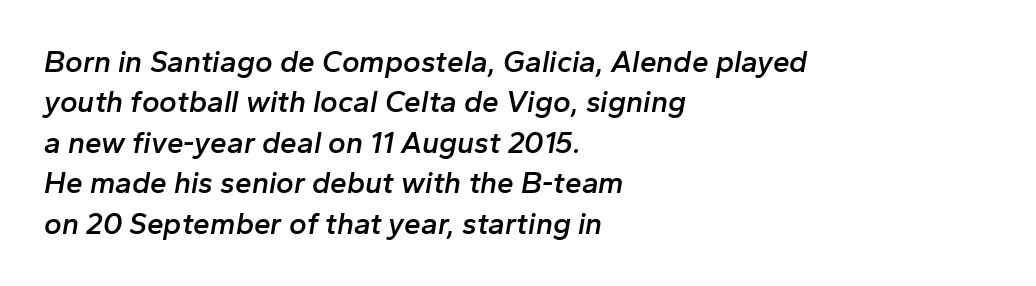
{"italic": "yes", "lean": "right", "slant_degrees": 10, "bold": "semi", "weight": "semibold", "width": "normal", "stroke_contrast": "low", "x_height": "medium", "monospaced": "no", "underline": "no", "align": "left", "line_spacing": "normal", "line_spacing_ratio": 1.35, "letter_spacing": "normal", "letter_spacing_em": 0.0, "glyph_px": 30}
